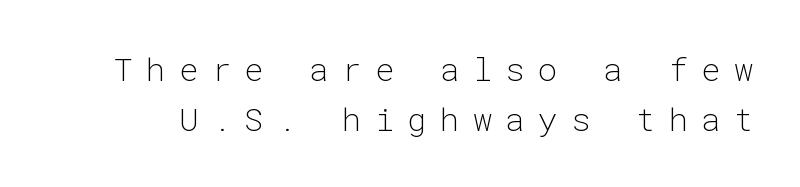
{"serif": "no", "italic": "no", "bold": "no", "weight": "light", "width": "normal", "stroke_contrast": "low", "x_height": "medium", "monospaced": "yes", "underline": "no", "line_spacing": "normal", "line_spacing_ratio": 1.55, "letter_spacing": "wide", "letter_spacing_em": 0.42, "glyph_px": 32}
